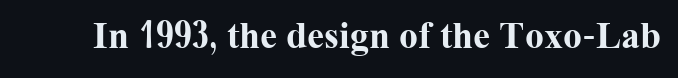
Q: Is the text bold? A: Yes.
Q: Is the text italic (slanted)? A: No, it is upright.
Q: Is the typeface a serif or a sans-serif typeface? A: Serif.
Q: Is the text underlined? A: No.
Q: Is the spacing between letters normal or unusually wide? A: Normal.
Q: Width (condensed, normal, or wide)? A: Normal.
Q: Stroke contrast? A: Medium.
Q: x-height? A: Medium.
Q: Monospaced? A: No.
